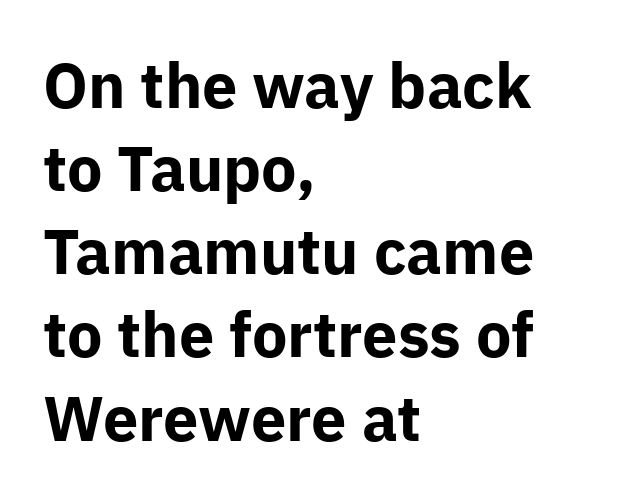
Honestly, the row spacing looks completely unremarkable. Alignment: flush left. Italic? Not at all — the glyphs are vertical. Serif or sans? Sans — the stroke terminals are bare. Decoration check: the copy has no underline.
